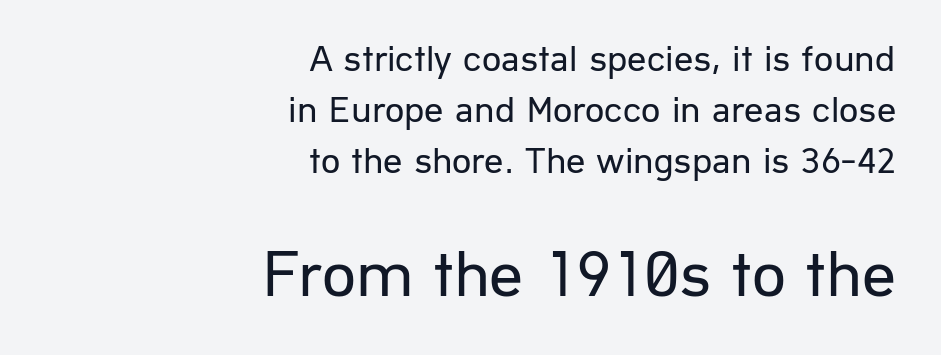
{"serif": "no", "italic": "no", "bold": "no", "weight": "regular", "width": "normal", "stroke_contrast": "low", "x_height": "medium", "monospaced": "no", "underline": "no", "align": "right", "line_spacing": "normal", "line_spacing_ratio": 1.34, "letter_spacing": "normal", "letter_spacing_em": 0.0, "larger_block": "second", "size_ratio": 1.76, "glyph_px": 67}
